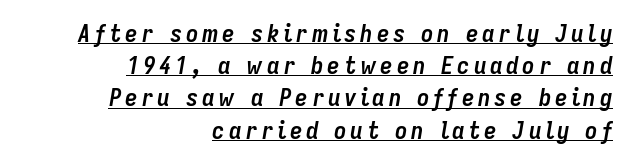
The image shows 25 px bold type, italic (leaning right); set right-aligned, normal line spacing (1.29x), underlined.
